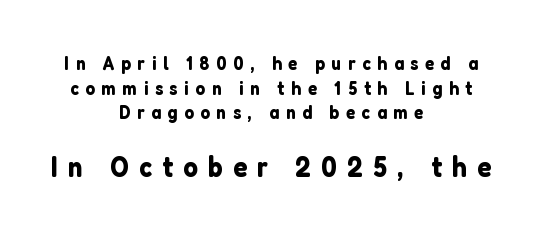
Q: Is the text italic (slanted)? A: No, it is upright.
Q: Is the typeface a serif or a sans-serif typeface? A: Sans-serif.
Q: Is the text underlined? A: No.
Q: How is the paragraph aligned? A: Centered.
Q: Is the spacing between letters normal or unusually wide? A: Unusually wide.
Q: Is the spacing between lines tight, normal or loose? A: Normal.
Q: Which block of text is set in a larger size, the first (top) or the second (bottom)? A: The second (bottom) one.
Q: Width (condensed, normal, or wide)? A: Normal.
Q: Stroke contrast? A: Low.
Q: x-height? A: Medium.
Q: Monospaced? A: No.
